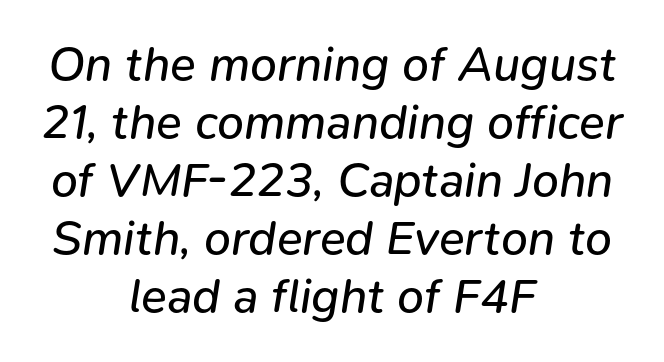
The image shows 48 px regular-weight type, italic (leaning right); set centered, line spacing 1.21x, normal letter spacing, not underlined; low stroke contrast and a medium x-height.
